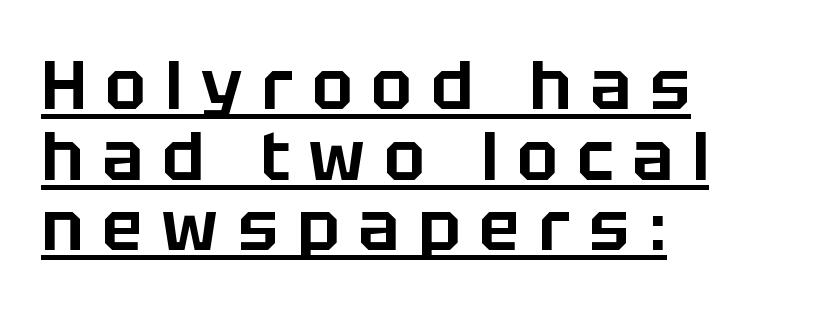
Every stem runs plumb, perpendicular to the baseline. Successive baselines arrive quickly, one right under another. The typesetter has applied underlining to the passage shown. The typeface chosen for these lines omits serifs. Line beginnings align vertically; line endings do not.
